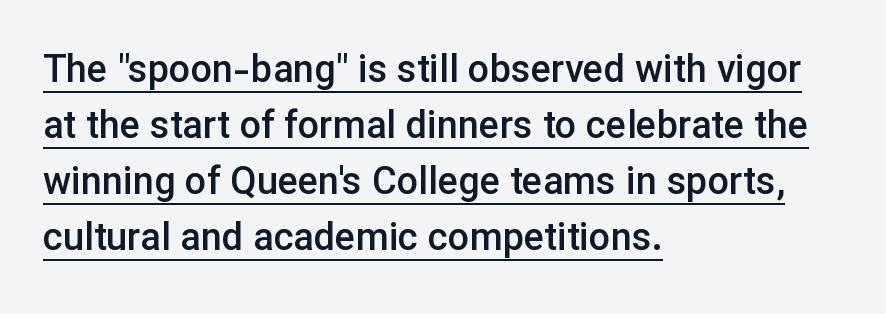
The image shows 38 px semibold sans-serif type, upright; set left-aligned, normal line spacing (1.47x), normal letter spacing, underlined; low stroke contrast and a medium x-height.
